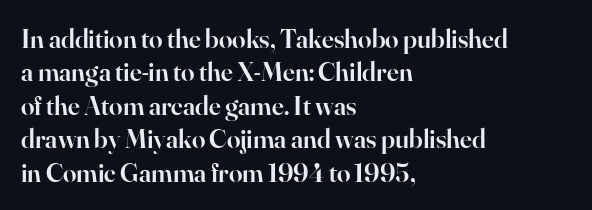
The image shows 27 px text type, upright; set left-aligned, line spacing 1.24x, normal letter spacing, not underlined.
